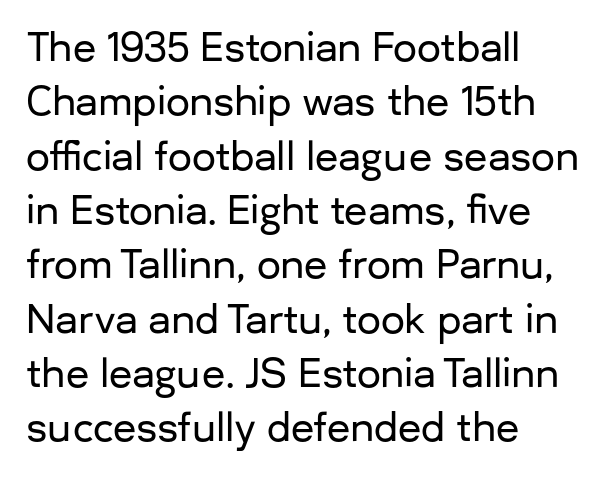
{"serif": "no", "italic": "no", "width": "normal", "stroke_contrast": "low", "x_height": "medium", "monospaced": "no", "underline": "no", "align": "left", "line_spacing": "normal", "line_spacing_ratio": 1.43, "letter_spacing": "normal", "letter_spacing_em": 0.0, "glyph_px": 38}
